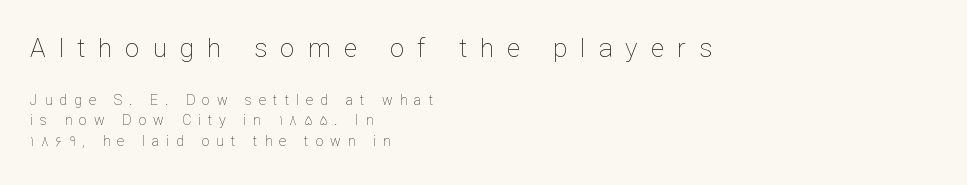
{"italic": "no", "bold": "no", "underline": "no", "align": "left", "line_spacing": "normal", "line_spacing_ratio": 1.49, "letter_spacing": "wide", "letter_spacing_em": 0.5, "larger_block": "first", "size_ratio": 1.86, "glyph_px": 26}
